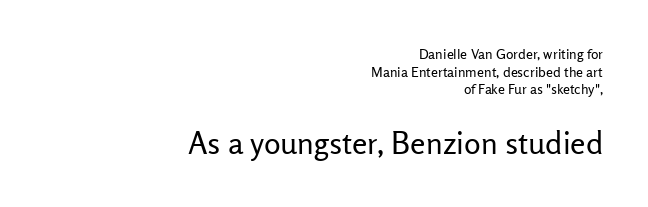
Q: Is the text bold? A: No.
Q: Is the text italic (slanted)? A: No, it is upright.
Q: Is the typeface a serif or a sans-serif typeface? A: Sans-serif.
Q: Is the text underlined? A: No.
Q: How is the paragraph aligned? A: Right-aligned.
Q: Is the spacing between letters normal or unusually wide? A: Normal.
Q: Is the spacing between lines tight, normal or loose? A: Normal.
Q: Which block of text is set in a larger size, the first (top) or the second (bottom)? A: The second (bottom) one.
Q: Width (condensed, normal, or wide)? A: Normal.
Q: Stroke contrast? A: Low.
Q: x-height? A: Medium.
Q: Monospaced? A: No.
